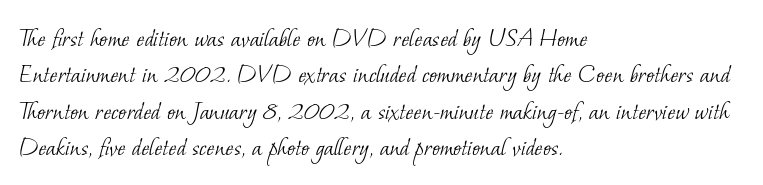
The image shows 27 px text type; set left-aligned, normal line spacing (1.35x), normal letter spacing, not underlined.
